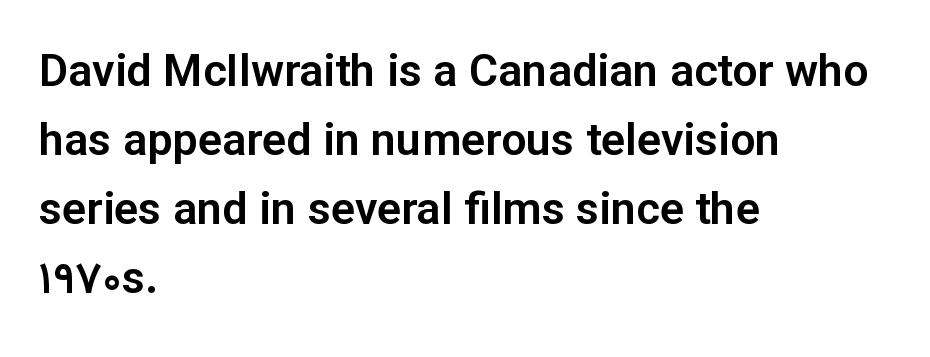
The image shows 45 px sans-serif type, upright; set left-aligned, normal line spacing (1.53x), normal letter spacing, not underlined; low stroke contrast and a medium x-height.
